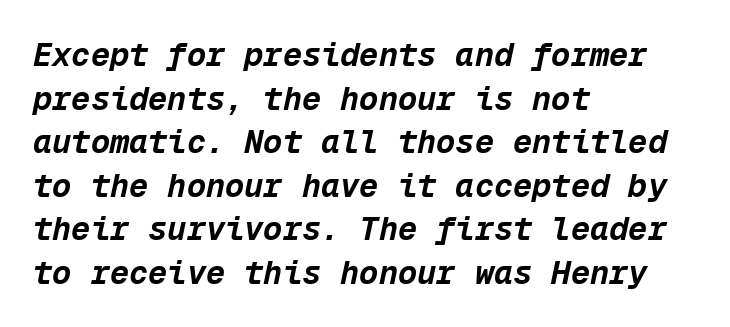
The image shows 32 px bold type, italic (leaning right), monospaced; set left-aligned, normal line spacing (1.36x), normal letter spacing, not underlined; low stroke contrast and a medium x-height.
